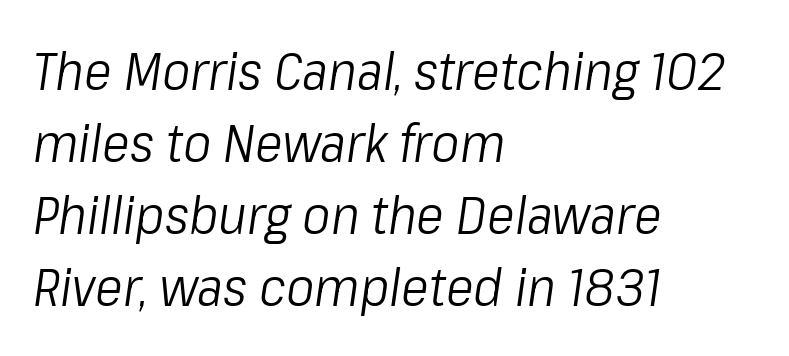
Q: Is the text bold? A: No.
Q: Is the text italic (slanted)? A: Yes, it leans right by about 8 degrees.
Q: Is the text underlined? A: No.
Q: How is the paragraph aligned? A: Left-aligned.
Q: Is the spacing between letters normal or unusually wide? A: Normal.
Q: Is the spacing between lines tight, normal or loose? A: Normal.
Q: Width (condensed, normal, or wide)? A: Condensed.
Q: Stroke contrast? A: Low.
Q: x-height? A: Medium.
Q: Monospaced? A: No.
